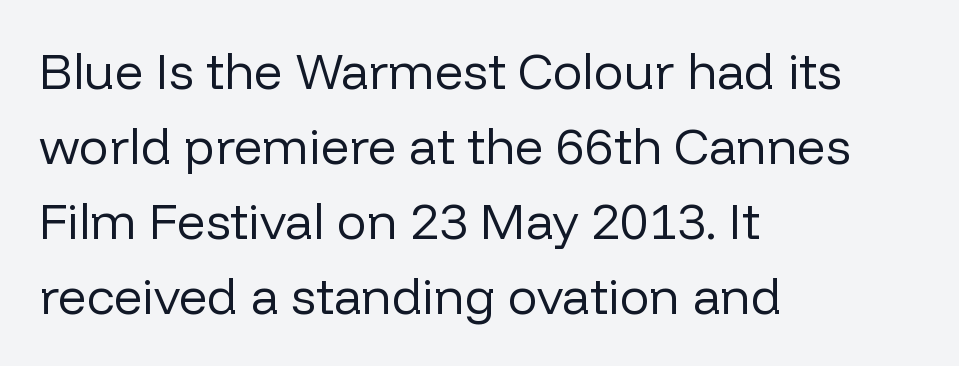
The image shows 50 px regular-weight sans-serif type, upright; set left-aligned, normal line spacing (1.5x), normal letter spacing, not underlined; low stroke contrast and a medium x-height.
